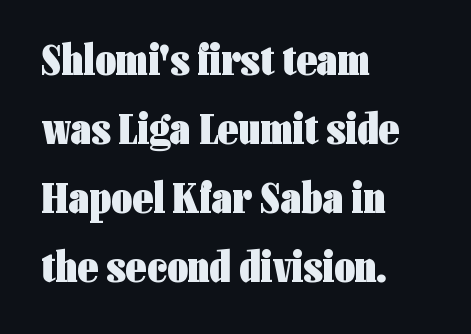
The font is running at its bold setting. The glyphs are unaccompanied by any horizontal stroke below them. Honestly, the letter spacing is just normal — you wouldn't notice it. The passage shown is typed in a proportional face where columns would drift. Evenly set lines give the paragraph a standard silhouette.
